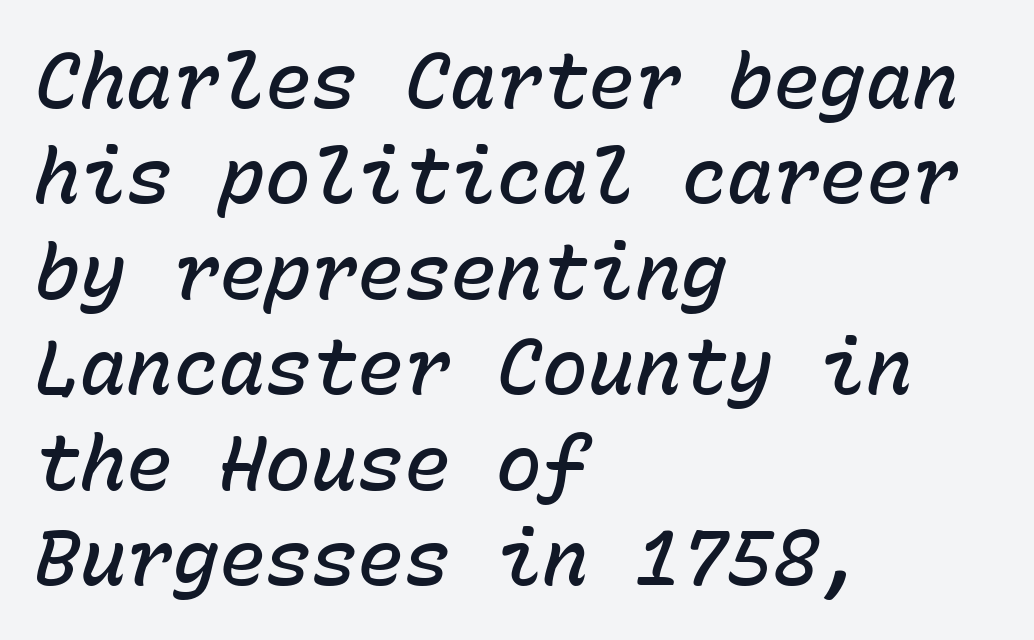
The image shows 77 px semibold type, italic (leaning right), monospaced; set left-aligned, line spacing 1.24x, normal letter spacing, not underlined; low stroke contrast and a medium x-height.
